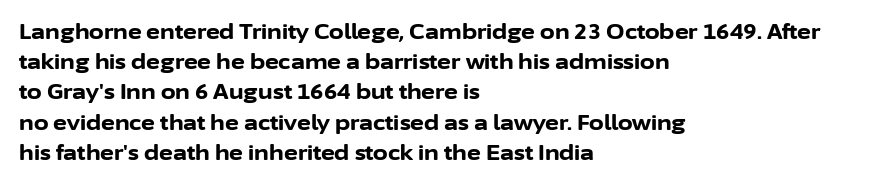
{"italic": "no", "bold": "yes", "underline": "no", "align": "left", "line_spacing": "normal", "line_spacing_ratio": 1.44, "letter_spacing": "normal", "letter_spacing_em": 0.0, "glyph_px": 21}
